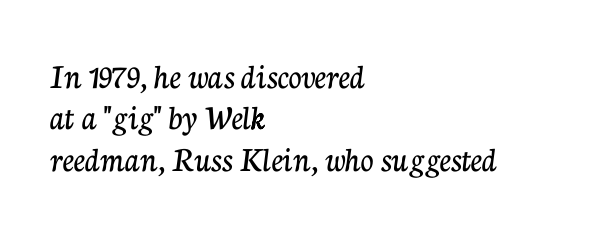
The image shows 36 px serif type; set left-aligned, tight line spacing (1.15x), normal letter spacing, not underlined; low stroke contrast and a medium x-height.
